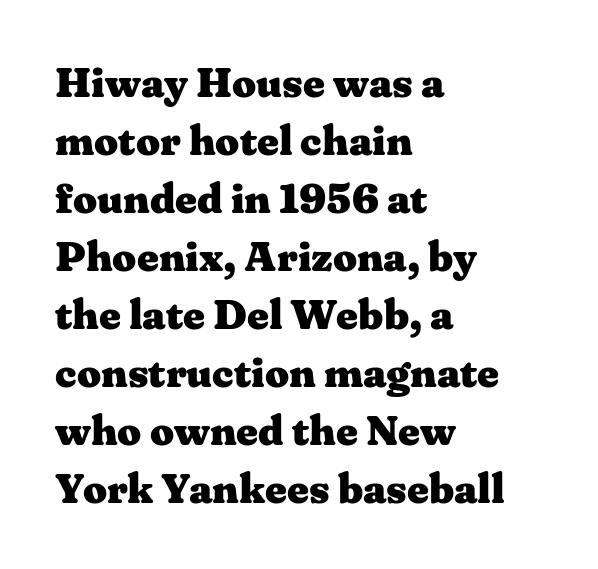
{"serif": "yes", "italic": "no", "bold": "yes", "weight": "heavy", "width": "wide", "stroke_contrast": "medium", "x_height": "medium", "monospaced": "no", "underline": "no", "align": "left", "line_spacing": "normal", "line_spacing_ratio": 1.38, "letter_spacing": "normal", "letter_spacing_em": 0.0, "glyph_px": 42}
